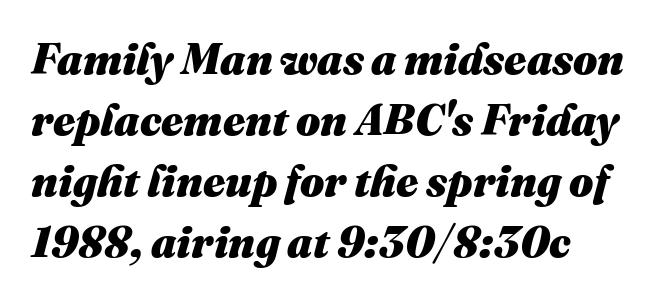
The image shows 43 px heavy type, italic (leaning right); set left-aligned, normal line spacing (1.42x), normal letter spacing, not underlined; medium stroke contrast and a medium x-height.
